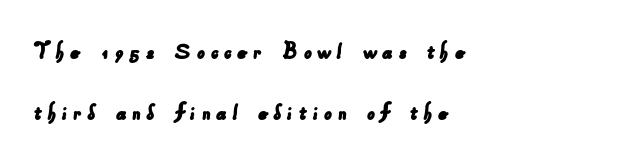
{"underline": "no", "align": "left", "line_spacing": "loose", "line_spacing_ratio": 2.46, "letter_spacing": "wide", "letter_spacing_em": 0.21, "glyph_px": 25}
